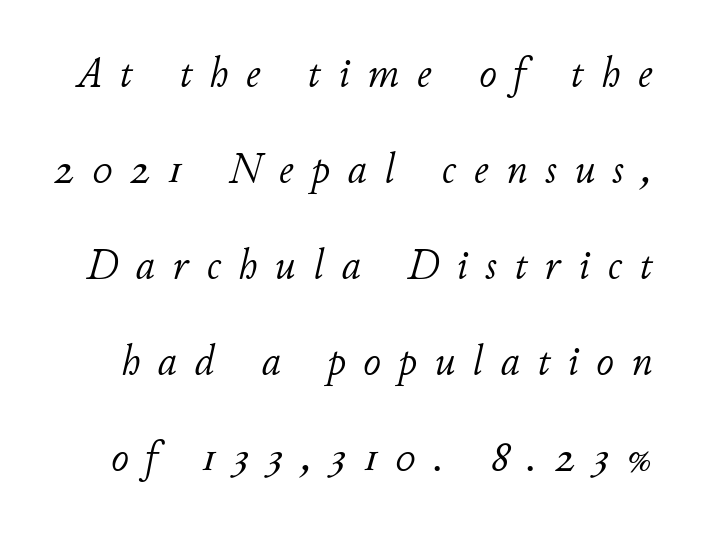
Quick note: underline off. Tracking here is generous; glyphs stand well apart from one another. The face used here has a pronounced slope to its letters. This sample trades compactness for vertical openness between lines.
